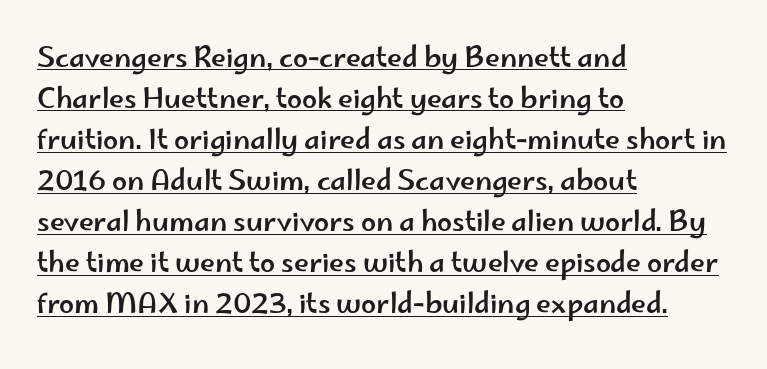
The image shows 27 px text type, upright; set left-aligned, normal line spacing (1.52x), normal letter spacing, underlined.
